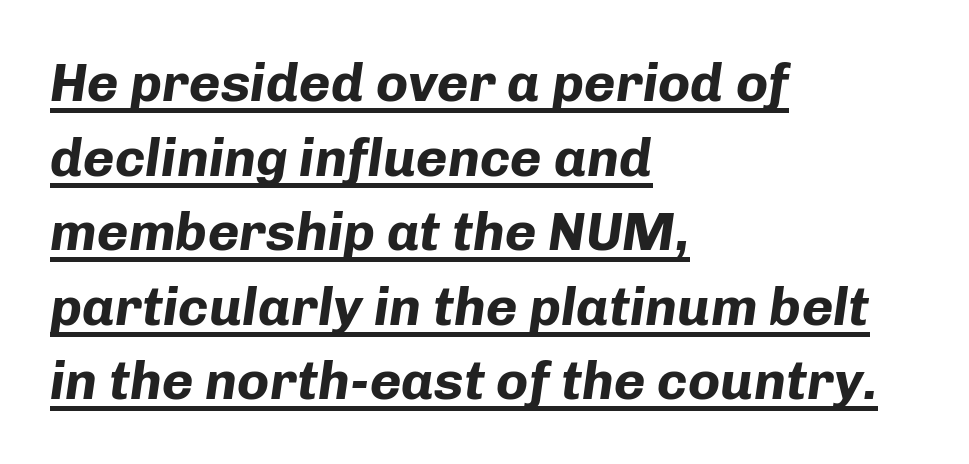
{"italic": "yes", "lean": "right", "slant_degrees": 8, "bold": "yes", "weight": "bold", "width": "normal", "stroke_contrast": "low", "x_height": "medium", "monospaced": "no", "underline": "yes", "align": "left", "line_spacing": "normal", "line_spacing_ratio": 1.38, "letter_spacing": "normal", "letter_spacing_em": 0.0, "glyph_px": 54}
